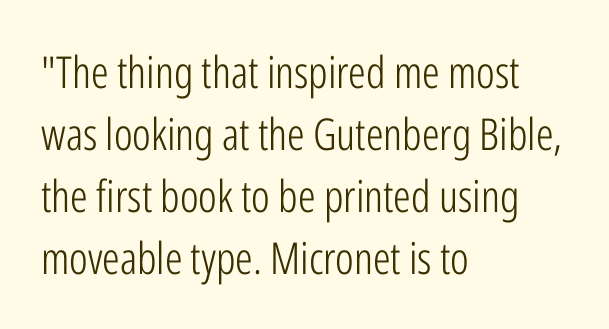
Underlining? Definitely not there. A roman cut, with each character standing at attention. This sample keeps an unexceptional amount of space between lines. This sample is left-justified, so line endings fall wherever the words run out. Letterform terminals end flat and unadorned throughout the passage. No extra ink here — the face is not bold.
